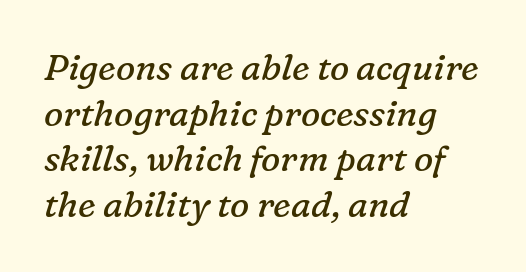
A light-to-regular cut is what we see here. The space beneath each line is pristine and unruled. Rows of type keep a routine distance in the vertical direction. Designer's note — italics engaged.
